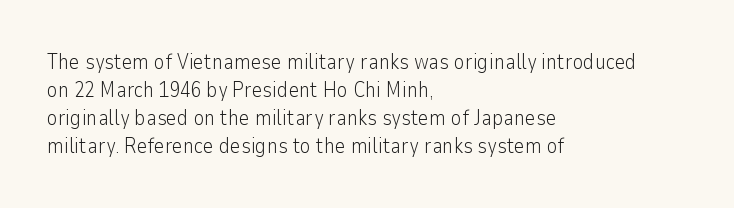
The paragraph has a hard left edge and a soft right edge. Rows of type keep a routine distance in the vertical direction. The letters sit at their default tracking, neither squeezed nor spread. Posture: vertical.
